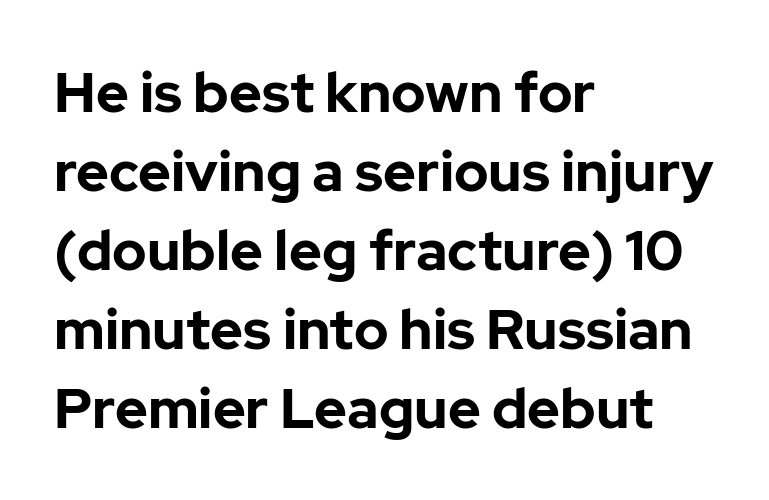
The image shows 56 px bold sans-serif type, upright; set left-aligned, normal line spacing (1.41x), normal letter spacing, not underlined; low stroke contrast and a medium x-height.
